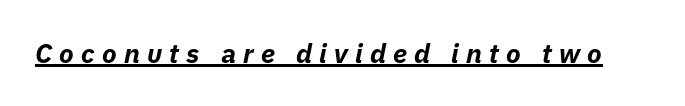
Compared with undecorated copy, this sample adds a rule below the words. Substantial extra tracking has been applied to these lines. Notice how the stems are inclined rather than vertical — that's the hallmark of italics. Students, this is bold: see how much ink each stroke carries.
